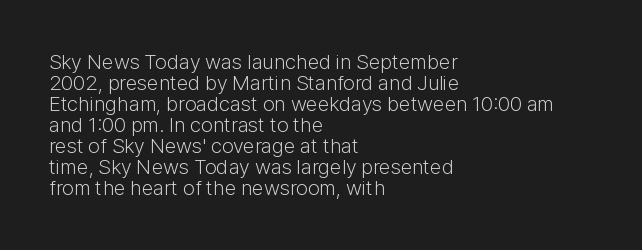
{"italic": "no", "bold": "no", "underline": "no", "align": "left", "line_spacing": "tight", "line_spacing_ratio": 1.0, "letter_spacing": "normal", "letter_spacing_em": 0.0, "glyph_px": 21}
